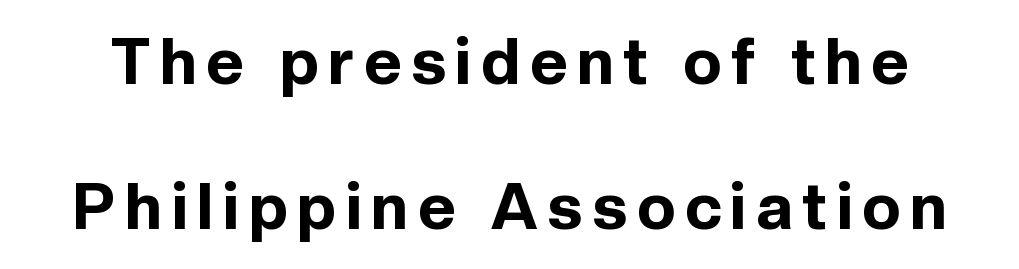
The image shows 64 px bold sans-serif type, upright; set loose line spacing (2.27x), not underlined; a medium x-height.
